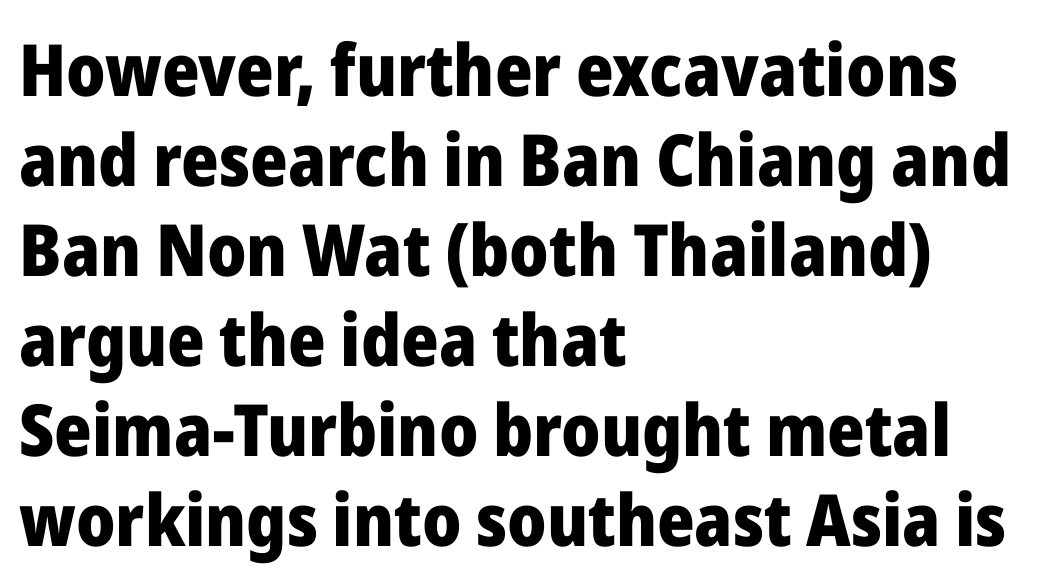
The image shows 72 px heavy sans-serif type, upright; set left-aligned, normal line spacing (1.25x), normal letter spacing, not underlined; low stroke contrast and a medium x-height.
